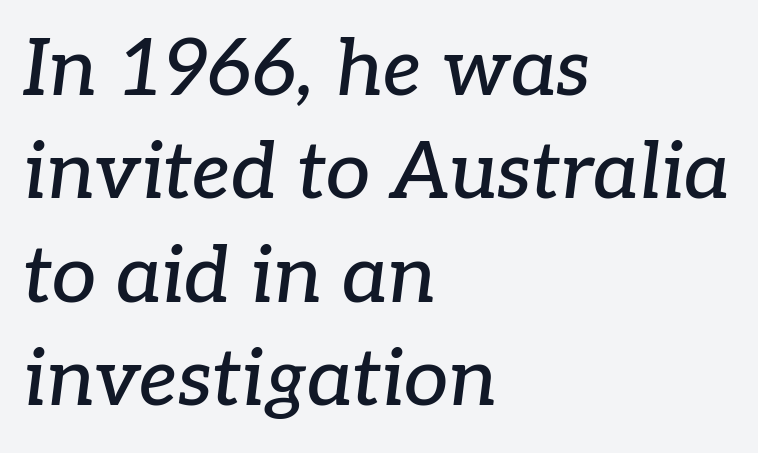
{"serif": "yes", "italic": "yes", "lean": "right", "slant_degrees": 7, "width": "normal", "stroke_contrast": "low", "x_height": "medium", "monospaced": "no", "underline": "no", "align": "left", "line_spacing": "normal", "line_spacing_ratio": 1.31, "letter_spacing": "normal", "letter_spacing_em": 0.0, "glyph_px": 79}
